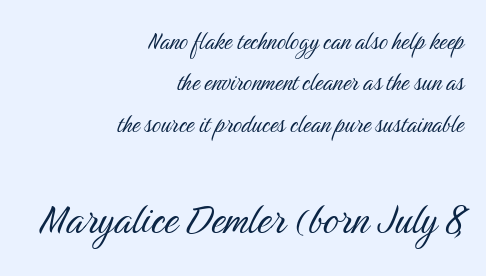
{"serif": "no", "bold": "no", "weight": "light", "width": "condensed", "stroke_contrast": "medium", "x_height": "medium", "monospaced": "no", "underline": "no", "align": "right", "line_spacing": "normal", "line_spacing_ratio": 1.48, "letter_spacing": "normal", "letter_spacing_em": 0.0, "larger_block": "second", "size_ratio": 1.75, "glyph_px": 49}
